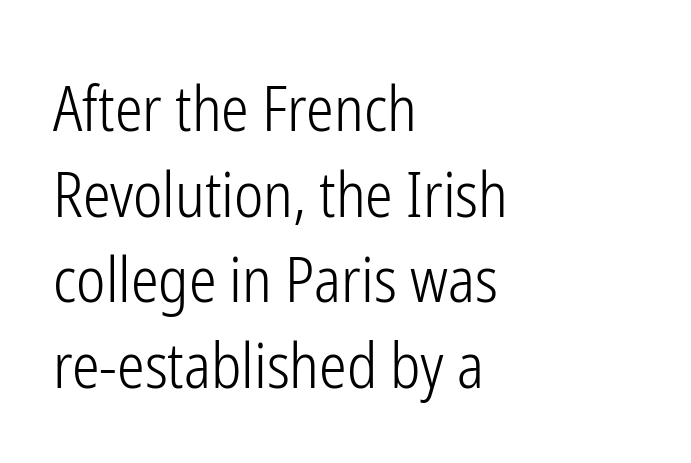
{"serif": "no", "italic": "no", "bold": "no", "weight": "light", "width": "condensed", "stroke_contrast": "low", "x_height": "medium", "monospaced": "no", "underline": "no", "align": "left", "line_spacing": "normal", "line_spacing_ratio": 1.38, "letter_spacing": "normal", "letter_spacing_em": 0.0, "glyph_px": 62}
